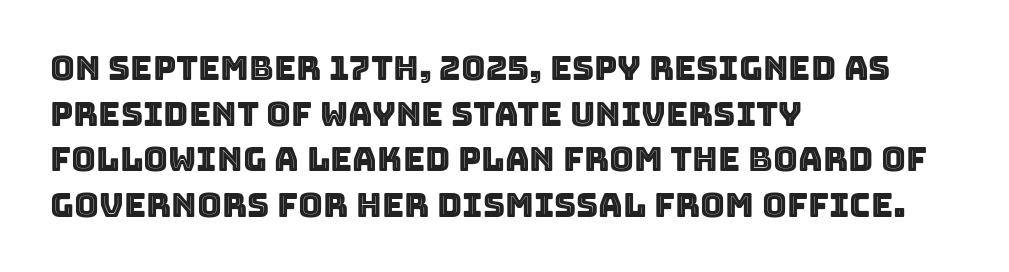
Q: Is the text italic (slanted)? A: No, it is upright.
Q: Is the text underlined? A: No.
Q: How is the paragraph aligned? A: Left-aligned.
Q: Is the spacing between letters normal or unusually wide? A: Normal.
Q: Is the spacing between lines tight, normal or loose? A: Normal.
Q: Width (condensed, normal, or wide)? A: Normal.
Q: x-height? A: Large.
Q: Monospaced? A: No.
